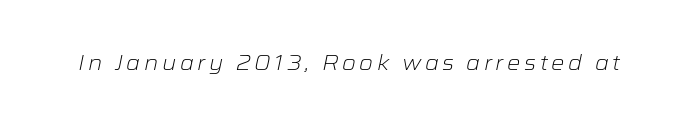
The image shows 21 px text type, italic (leaning right); set not underlined.
